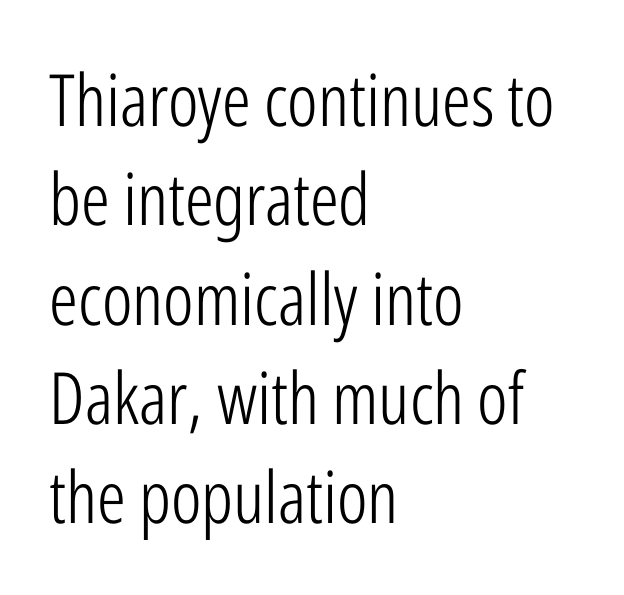
Serifs: no, the terminals of the letterforms are clean. The face used here is proportionally spaced, like ordinary book or web type. Successive baselines arrive at the customary interval. Unbolded letterforms with no extra heft.
